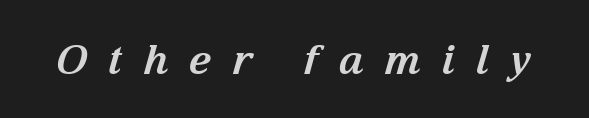
Q: Is the text bold? A: Yes.
Q: Is the text italic (slanted)? A: Yes, it leans right by about 15 degrees.
Q: Is the typeface a serif or a sans-serif typeface? A: Serif.
Q: Is the text underlined? A: No.
Q: Is the spacing between letters normal or unusually wide? A: Unusually wide.
Q: Width (condensed, normal, or wide)? A: Normal.
Q: Stroke contrast? A: Medium.
Q: x-height? A: Medium.
Q: Monospaced? A: No.
